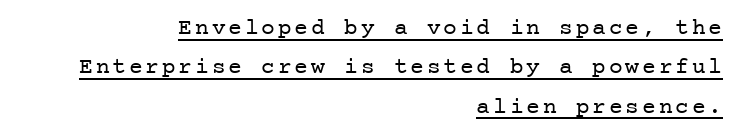
{"italic": "no", "bold": "no", "underline": "yes", "align": "right", "line_spacing_ratio": 1.71, "glyph_px": 23}
